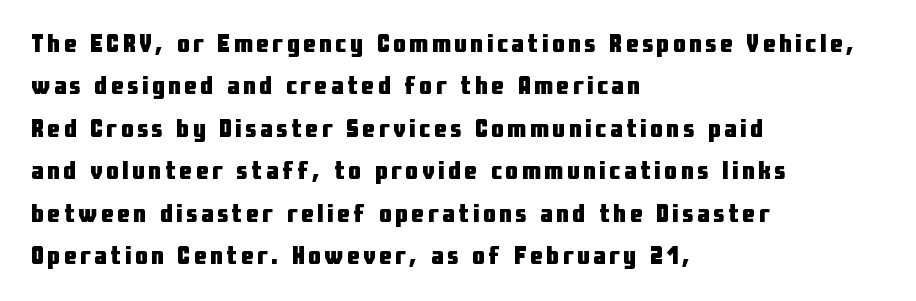
The image shows 25 px bold type, upright; set left-aligned, normal line spacing (1.7x), not underlined.
